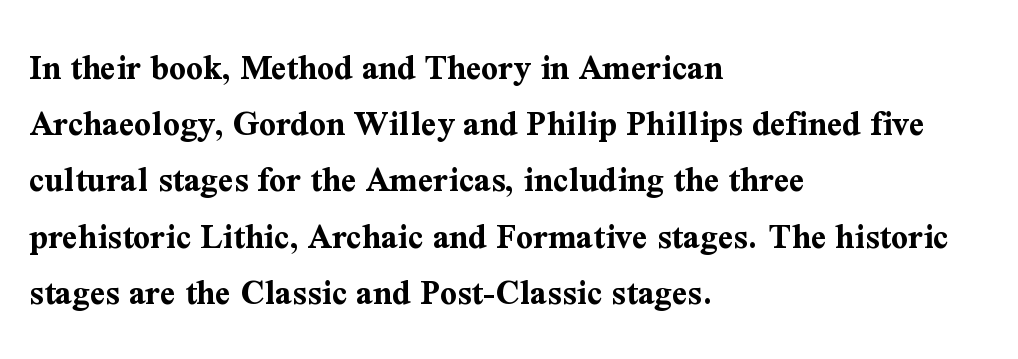
{"serif": "yes", "italic": "no", "bold": "yes", "weight": "bold", "width": "normal", "stroke_contrast": "medium", "x_height": "medium", "monospaced": "no", "underline": "no", "align": "left", "line_spacing": "normal", "line_spacing_ratio": 1.52, "letter_spacing": "normal", "letter_spacing_em": 0.0, "glyph_px": 37}
